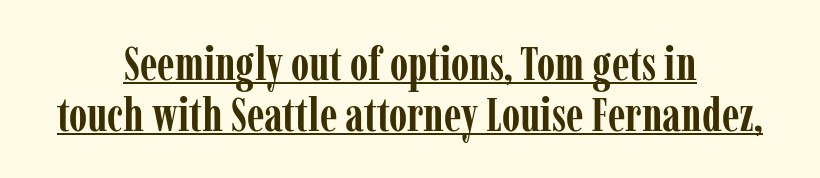
{"serif": "yes", "italic": "no", "bold": "yes", "weight": "semibold", "width": "condensed", "stroke_contrast": "low", "x_height": "medium", "monospaced": "no", "underline": "yes", "align": "center", "line_spacing": "tight", "line_spacing_ratio": 1.08, "letter_spacing": "normal", "letter_spacing_em": 0.0, "glyph_px": 47}
